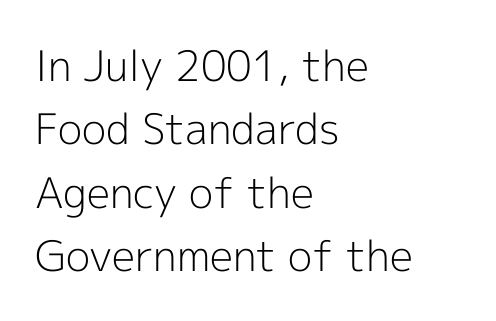
Q: Is the text bold? A: No.
Q: Is the text italic (slanted)? A: No, it is upright.
Q: Is the typeface a serif or a sans-serif typeface? A: Sans-serif.
Q: Is the text underlined? A: No.
Q: How is the paragraph aligned? A: Left-aligned.
Q: Is the spacing between letters normal or unusually wide? A: Normal.
Q: Is the spacing between lines tight, normal or loose? A: Normal.
Q: Width (condensed, normal, or wide)? A: Normal.
Q: x-height? A: Medium.
Q: Monospaced? A: No.
